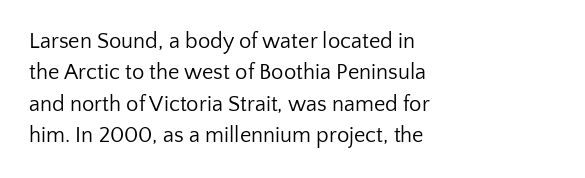
{"italic": "no", "bold": "no", "underline": "no", "align": "left", "line_spacing": "normal", "line_spacing_ratio": 1.43, "letter_spacing": "normal", "letter_spacing_em": 0.0, "glyph_px": 22}
